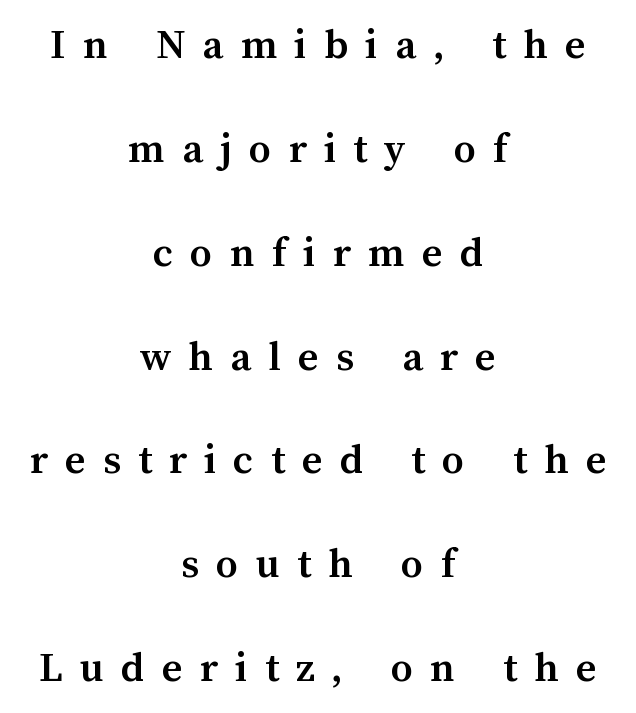
Q: Is the text bold? A: Yes.
Q: Is the text italic (slanted)? A: No, it is upright.
Q: Is the text underlined? A: No.
Q: How is the paragraph aligned? A: Centered.
Q: Is the spacing between letters normal or unusually wide? A: Unusually wide.
Q: Is the spacing between lines tight, normal or loose? A: Loose.
Q: Width (condensed, normal, or wide)? A: Normal.
Q: Stroke contrast? A: Medium.
Q: x-height? A: Medium.
Q: Monospaced? A: No.
